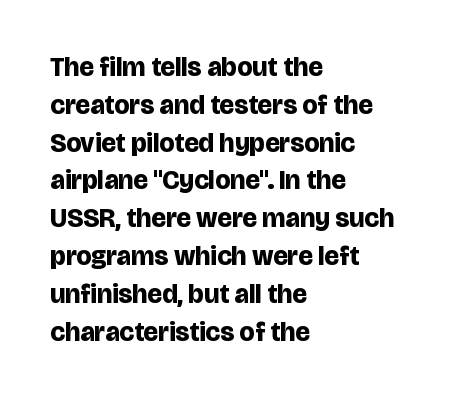
{"italic": "no", "bold": "yes", "underline": "no", "align": "left", "line_spacing": "normal", "line_spacing_ratio": 1.4, "letter_spacing": "normal", "letter_spacing_em": 0.0, "glyph_px": 27}
